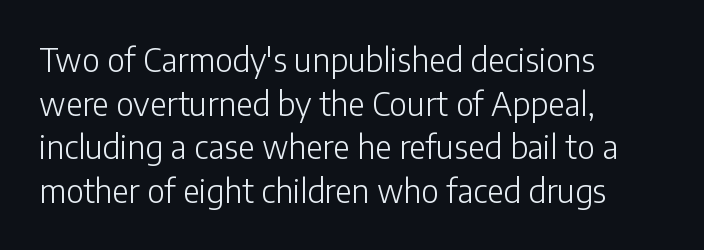
Looks like regular typesetting: each glyph gets only the width it needs. The lines in this sample share a left origin and differ only in where they stop. Is there much room between lines? A standard amount, neither cramped nor airy. Descender tails drop into unmarked territory. Nothing heavy about these letters — not bold at all.
